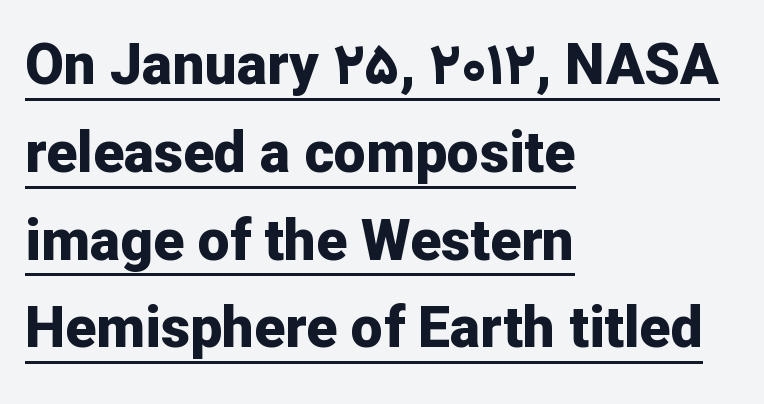
A student would call this left alignment; a typographer would say flush left, rag right. A typesetter would call this leading conventional body-copy spacing. Unlike a traditional serif, this face leaves its strokes unadorned. Descenders here cross a horizontal rule under the line.
